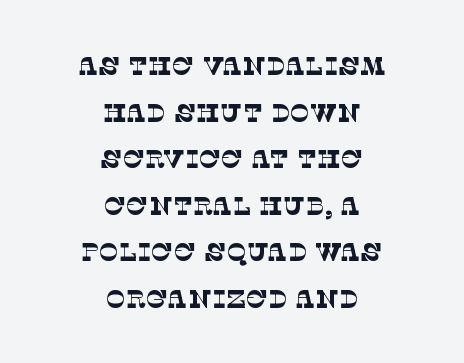
This is not heavy type; no bold has been used. The zone under the glyphs is completely vacant. Which margin do the lines hug? Neither — every line sits in the middle. Look at the tracking — it's just the regular setting, nothing added.
